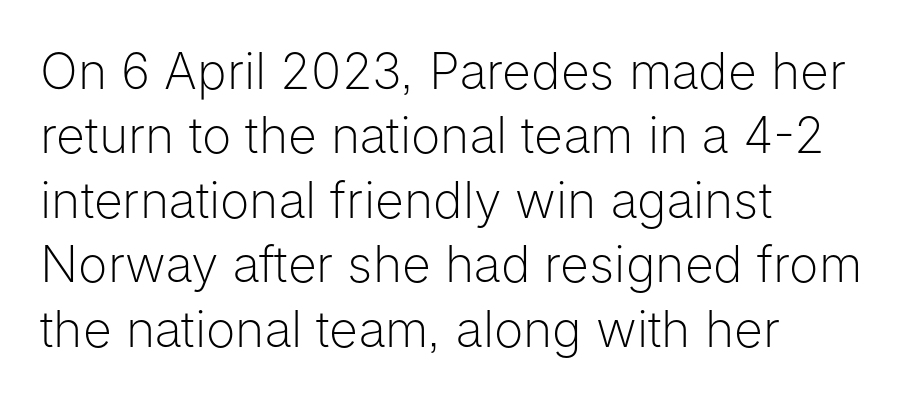
{"serif": "no", "italic": "no", "bold": "no", "weight": "light", "width": "normal", "stroke_contrast": "low", "x_height": "medium", "monospaced": "no", "underline": "no", "align": "left", "line_spacing": "normal", "line_spacing_ratio": 1.29, "letter_spacing": "normal", "letter_spacing_em": 0.0, "glyph_px": 50}
